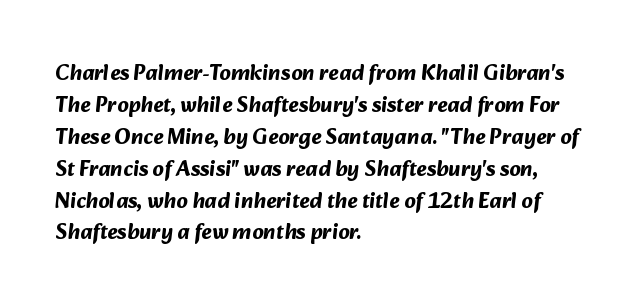
The image shows 22 px bold type; set left-aligned, normal line spacing (1.45x), normal letter spacing, not underlined.
